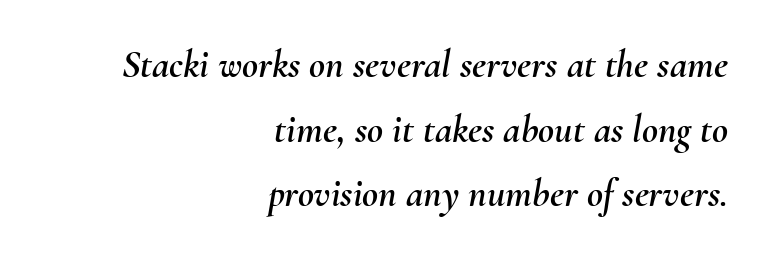
{"italic": "yes", "lean": "right", "slant_degrees": 10, "width": "normal", "stroke_contrast": "medium", "x_height": "small", "monospaced": "no", "underline": "no", "align": "right", "line_spacing": "normal", "line_spacing_ratio": 1.66, "letter_spacing": "normal", "letter_spacing_em": 0.0, "glyph_px": 39}
